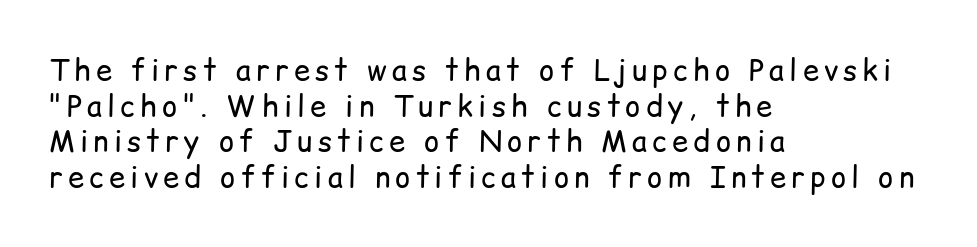
Q: Is the text bold? A: No.
Q: Is the text italic (slanted)? A: No, it is upright.
Q: Is the typeface a serif or a sans-serif typeface? A: Sans-serif.
Q: Is the text underlined? A: No.
Q: How is the paragraph aligned? A: Left-aligned.
Q: Width (condensed, normal, or wide)? A: Normal.
Q: Stroke contrast? A: Low.
Q: x-height? A: Medium.
Q: Monospaced? A: No.
